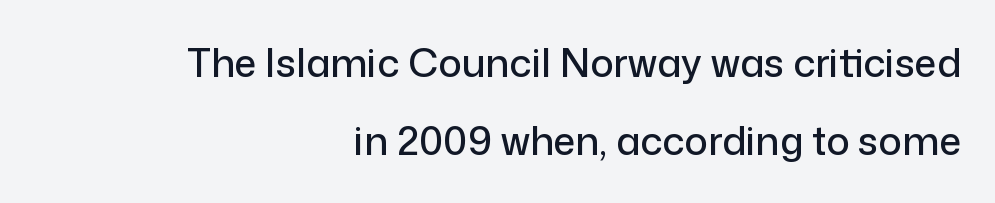
Q: Is the text italic (slanted)? A: No, it is upright.
Q: Is the typeface a serif or a sans-serif typeface? A: Sans-serif.
Q: Is the text underlined? A: No.
Q: How is the paragraph aligned? A: Right-aligned.
Q: Is the spacing between letters normal or unusually wide? A: Normal.
Q: Is the spacing between lines tight, normal or loose? A: Loose.
Q: Width (condensed, normal, or wide)? A: Normal.
Q: Stroke contrast? A: Low.
Q: x-height? A: Medium.
Q: Monospaced? A: No.
